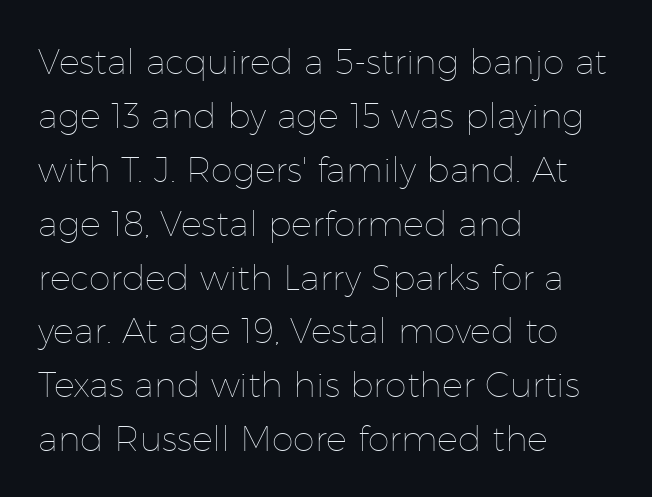
Here the designer chose a conventional face with non-uniform glyph widths. Counters stay open thanks to moderate or lighter strokes. This is the regular roman posture of the typeface. Is there much room between lines? A standard amount, neither cramped nor airy. Each row of text sits above clean, open space. The setting favours the left margin, as ordinary paragraphs usually do.
